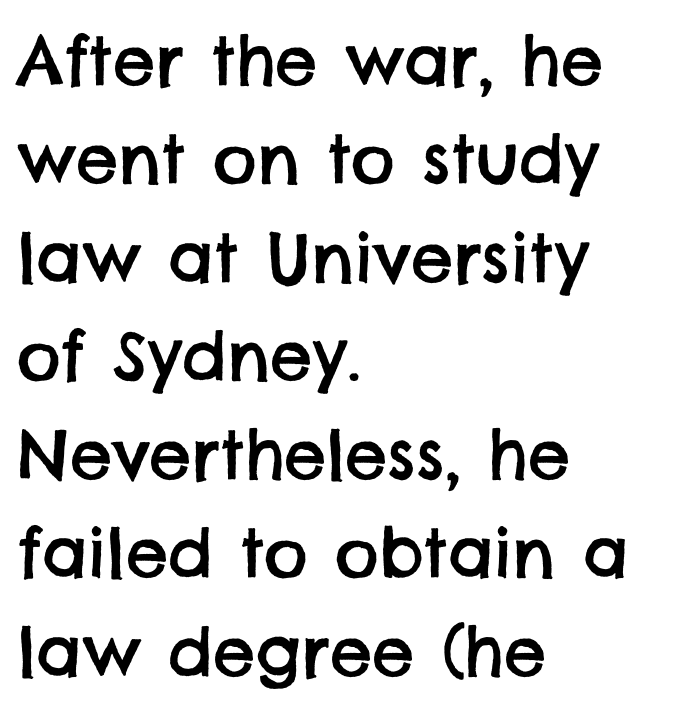
The image shows 67 px sans-serif type; set left-aligned, normal line spacing (1.47x), normal letter spacing, not underlined; low stroke contrast and a large x-height.
